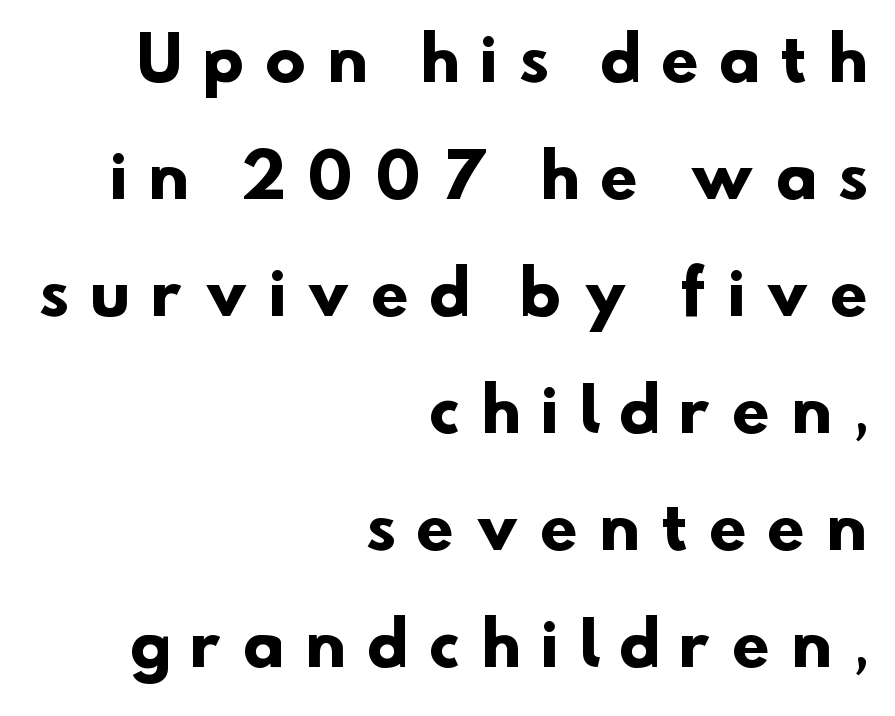
This sample has the flowing, uneven cadence of proportional lettering. Interline gaps are noticeably wide in this sample. The face used here has the dense, thick strokes of a bold. The tracking reads as deliberately expanded to a designer's eye. Every row of glyphs terminates at an identical x-position on the right. Type style note: lacks serifs.
